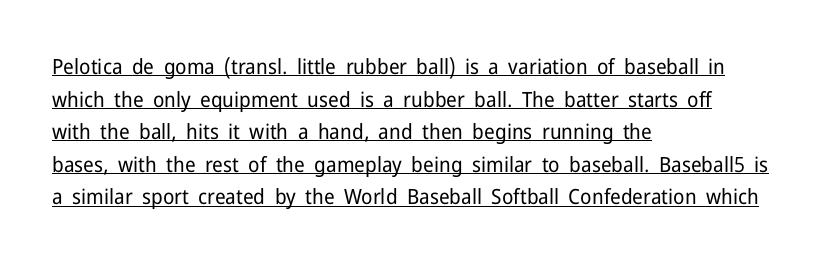
The image shows 21 px text type, upright; set left-aligned, normal line spacing (1.55x), normal letter spacing, underlined.
